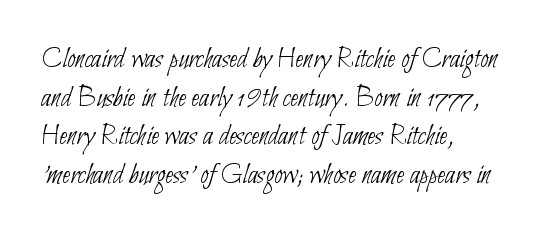
Q: Is the text bold? A: No.
Q: Is the typeface a serif or a sans-serif typeface? A: Sans-serif.
Q: Is the text underlined? A: No.
Q: How is the paragraph aligned? A: Left-aligned.
Q: Is the spacing between letters normal or unusually wide? A: Normal.
Q: Is the spacing between lines tight, normal or loose? A: Normal.
Q: Width (condensed, normal, or wide)? A: Condensed.
Q: Stroke contrast? A: Low.
Q: x-height? A: Small.
Q: Monospaced? A: No.
